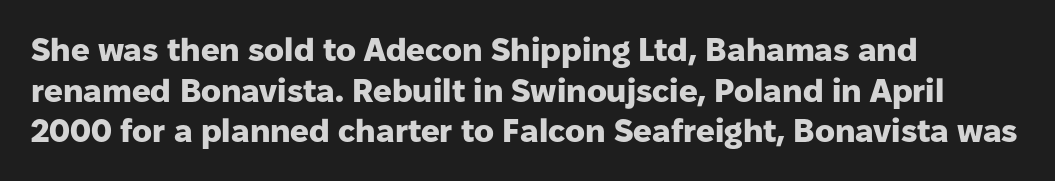
Proportional: the letters do not fall into vertical columns. Every stem runs plumb, perpendicular to the baseline. The lines in this sample share a left origin and differ only in where they stop. Summary of weight: heavy, a full bold.
